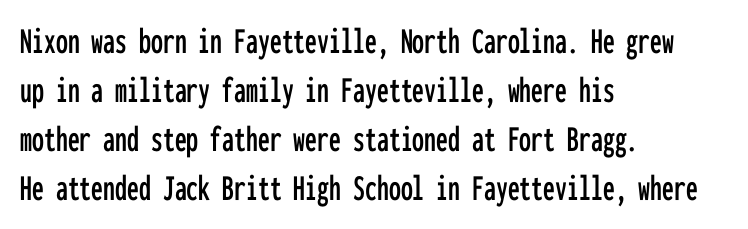
The image shows 38 px condensed sans-serif type, upright, monospaced; set left-aligned, normal line spacing (1.29x), normal letter spacing, not underlined; low stroke contrast and a medium x-height.
